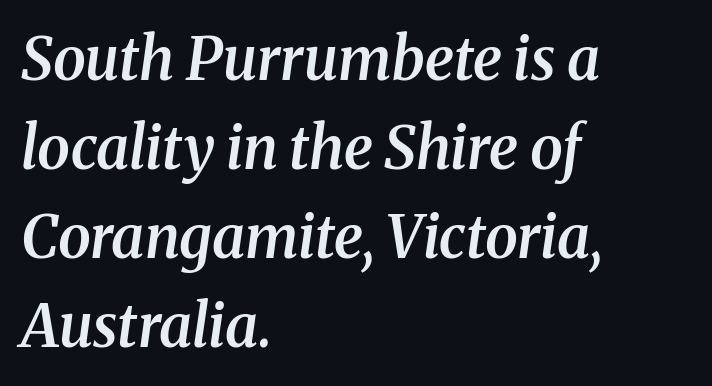
Normally led — the rows are evenly, conventionally spaced. In terms of posture, this sample is oblique. Letter spacing: default. Descender tails drop into unmarked territory. Left-aligned paragraph, ragged on the right.
